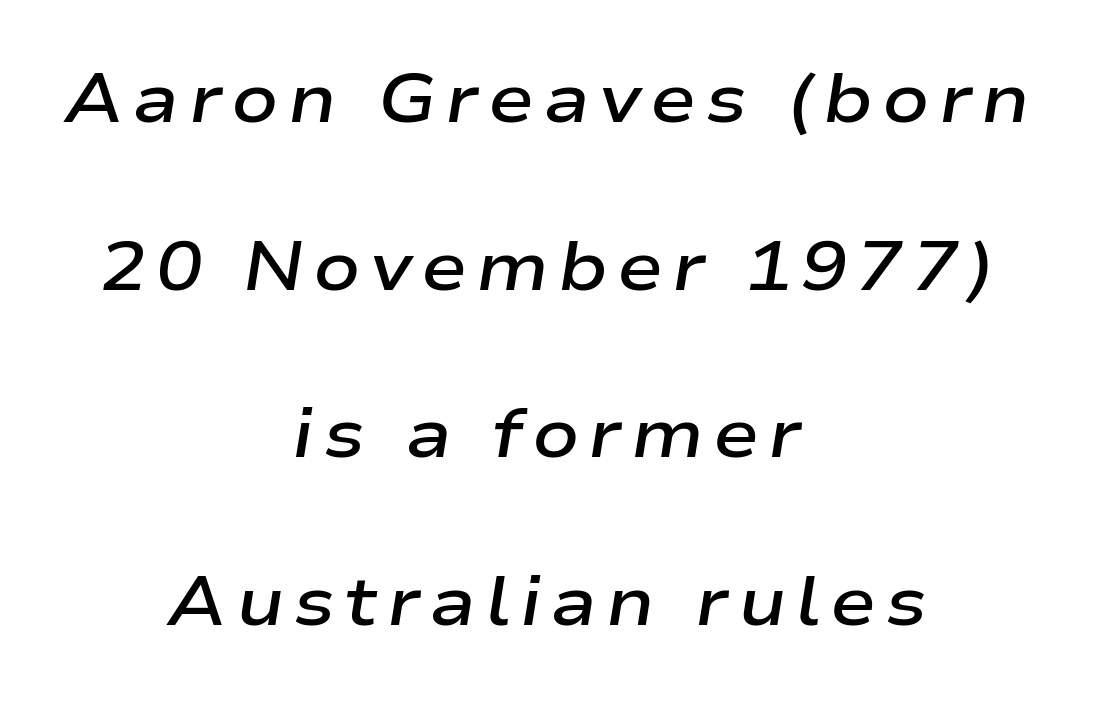
Alignment: centered. Check under the words: just untouched page. The vertical gap from one line to the next is large. Tall strokes in this sample are angled rather than plumb. How heavy is the stroke? Medium-heavy — a semibold, shy of bold.
